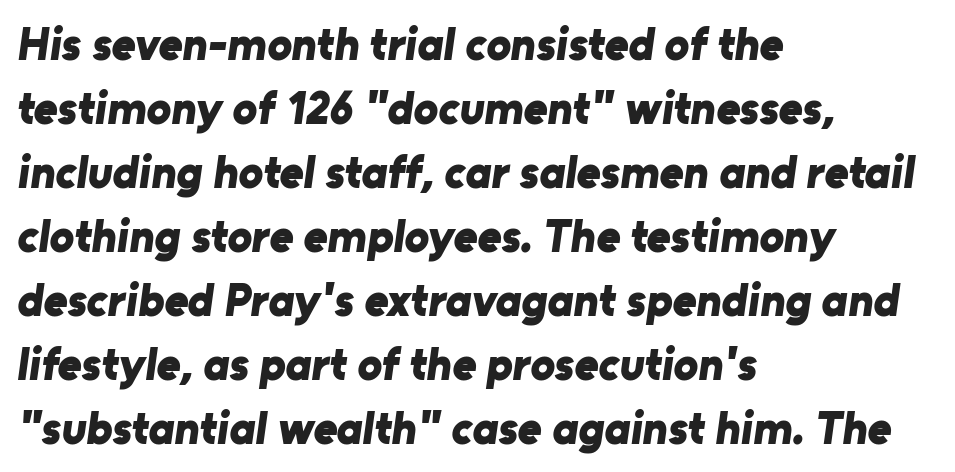
This sample has the flowing, uneven cadence of proportional lettering. Line spacing here is normal. Decoration check: the copy has no underline. All the whitespace from short lines collects on the right. No feet cap the strokes, marking this as sans-serif type. This rendering leaves character spacing at its baseline value.
